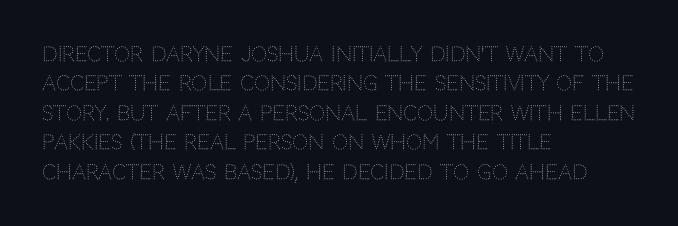
Q: Is the text bold? A: No.
Q: Is the text italic (slanted)? A: No, it is upright.
Q: Is the text underlined? A: No.
Q: How is the paragraph aligned? A: Left-aligned.
Q: Is the spacing between letters normal or unusually wide? A: Normal.
Q: Is the spacing between lines tight, normal or loose? A: Normal.
